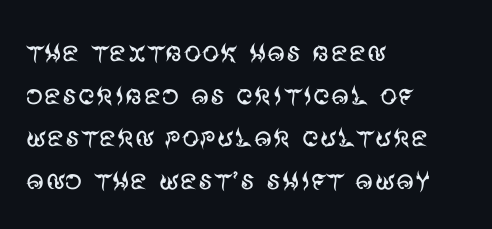
The passage is arranged the way most books set body copy — flush left. Character widths vary here, with narrow letters taking less room than wide ones. Does the lettering tilt? It doesn't — this is upright. Tracking here is standard; glyphs follow each other at the usual distance. No letter is thick-stroked: the sample isn't bold. Nothing sits at the stroke ends, so this counts as sans-serif.
